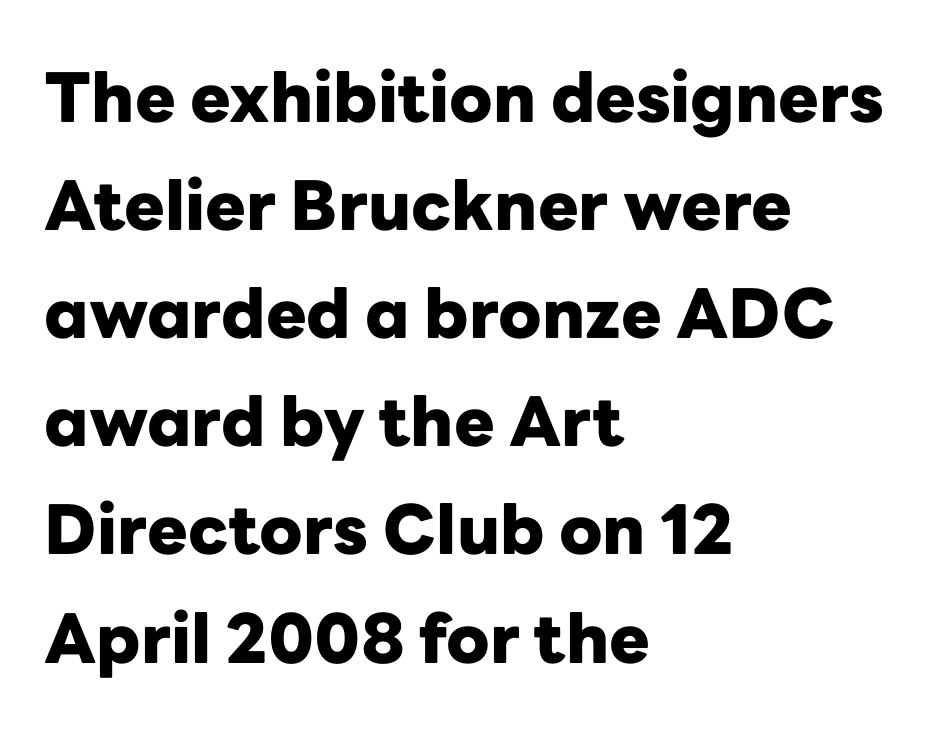
{"serif": "no", "italic": "no", "bold": "yes", "weight": "heavy", "width": "normal", "stroke_contrast": "low", "x_height": "medium", "monospaced": "no", "underline": "no", "align": "left", "line_spacing": "normal", "line_spacing_ratio": 1.59, "letter_spacing": "normal", "letter_spacing_em": 0.0, "glyph_px": 68}
